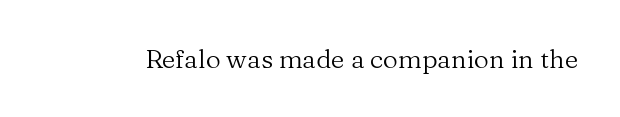
{"italic": "no", "bold": "no", "underline": "no", "letter_spacing": "normal", "letter_spacing_em": 0.0, "glyph_px": 26}
